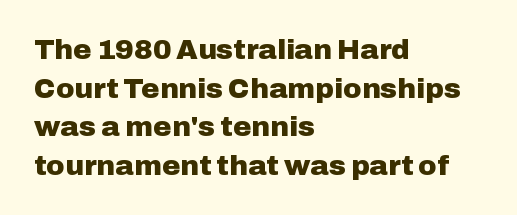
Q: Is the text bold? A: Yes.
Q: Is the text italic (slanted)? A: No, it is upright.
Q: Is the typeface a serif or a sans-serif typeface? A: Sans-serif.
Q: Is the text underlined? A: No.
Q: How is the paragraph aligned? A: Left-aligned.
Q: Is the spacing between letters normal or unusually wide? A: Normal.
Q: Is the spacing between lines tight, normal or loose? A: Normal.
Q: Width (condensed, normal, or wide)? A: Normal.
Q: Stroke contrast? A: Low.
Q: x-height? A: Medium.
Q: Monospaced? A: No.
